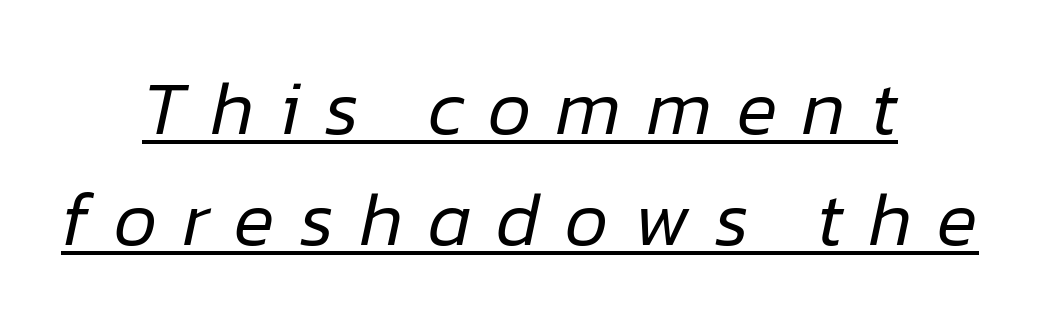
Proportional: the letters do not fall into vertical columns. Horizontal alignment here is central, giving a formal, balanced look. Descenders here cross a horizontal rule under the line. The letters look calm and open, with moderate or lighter stems. Someone cranked the tracking dial way up on this one.
